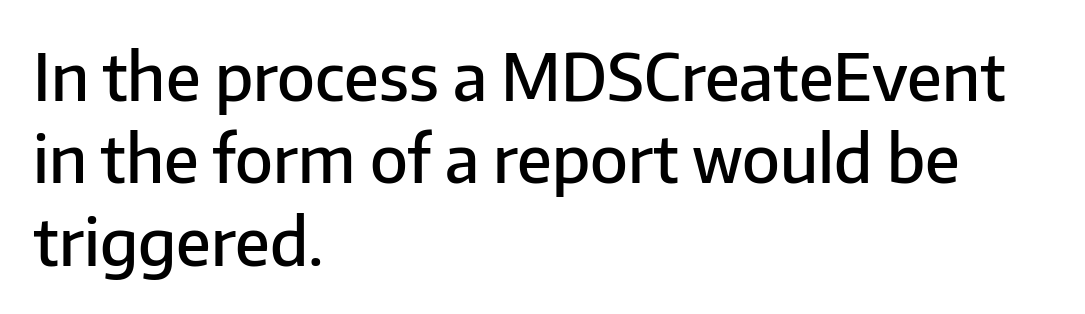
{"serif": "no", "italic": "no", "bold": "semi", "weight": "semibold", "width": "normal", "stroke_contrast": "low", "x_height": "medium", "monospaced": "no", "underline": "no", "align": "left", "line_spacing": "normal", "line_spacing_ratio": 1.25, "letter_spacing": "normal", "letter_spacing_em": 0.0, "glyph_px": 66}
